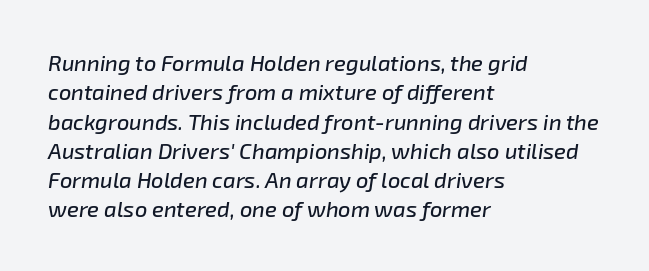
The image shows 22 px text type, italic (leaning right); set left-aligned, normal line spacing (1.33x), normal letter spacing, not underlined.
